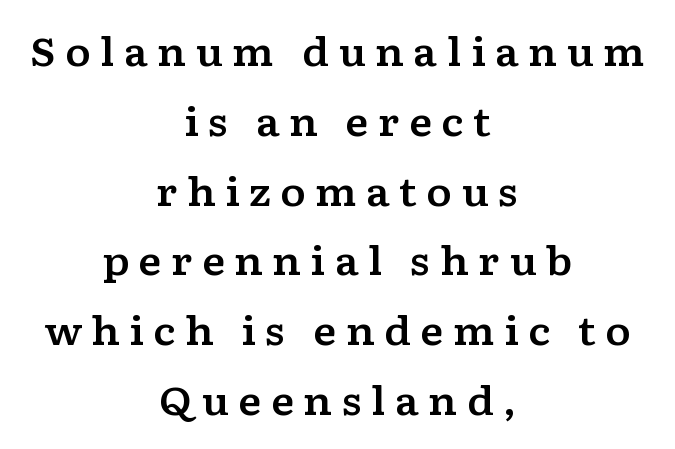
The specimen omits any rule beneath the text block's lines. One-word summary of the alignment: center. Character widths vary here, with narrow letters taking less room than wide ones. How are the letters spaced? Widely, with obvious added tracking.
